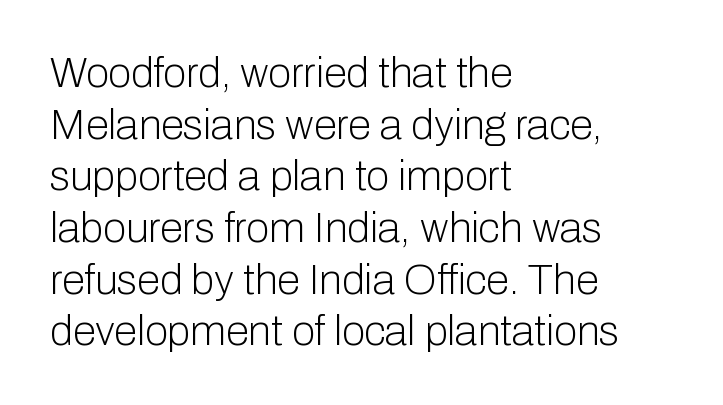
Q: Is the text bold? A: No.
Q: Is the text italic (slanted)? A: No, it is upright.
Q: Is the typeface a serif or a sans-serif typeface? A: Sans-serif.
Q: Is the text underlined? A: No.
Q: How is the paragraph aligned? A: Left-aligned.
Q: Is the spacing between letters normal or unusually wide? A: Normal.
Q: Width (condensed, normal, or wide)? A: Normal.
Q: Stroke contrast? A: Low.
Q: x-height? A: Medium.
Q: Monospaced? A: No.
